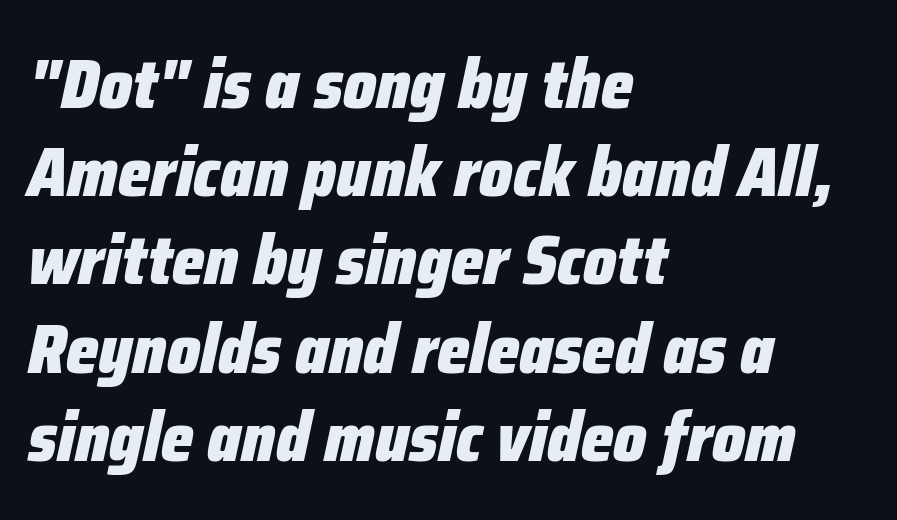
The image shows 70 px heavy, condensed type, italic (leaning right); set left-aligned, normal line spacing (1.26x), normal letter spacing, not underlined; low stroke contrast and a medium x-height.
